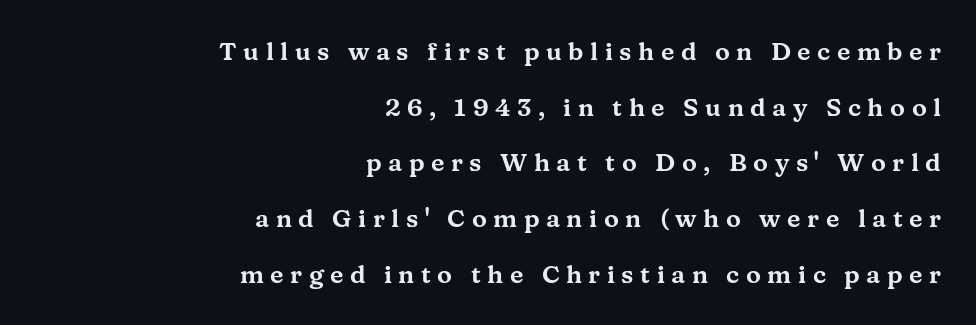
The image shows 25 px text type, upright; set right-aligned, loose line spacing (2.23x), unusually wide letter spacing (+0.26 em), not underlined.
